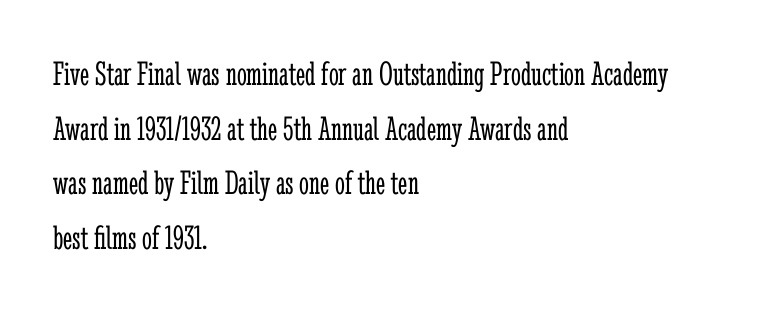
The image shows 35 px light, condensed serif type, upright; set left-aligned, normal line spacing (1.56x), normal letter spacing, not underlined; low stroke contrast and a medium x-height.
